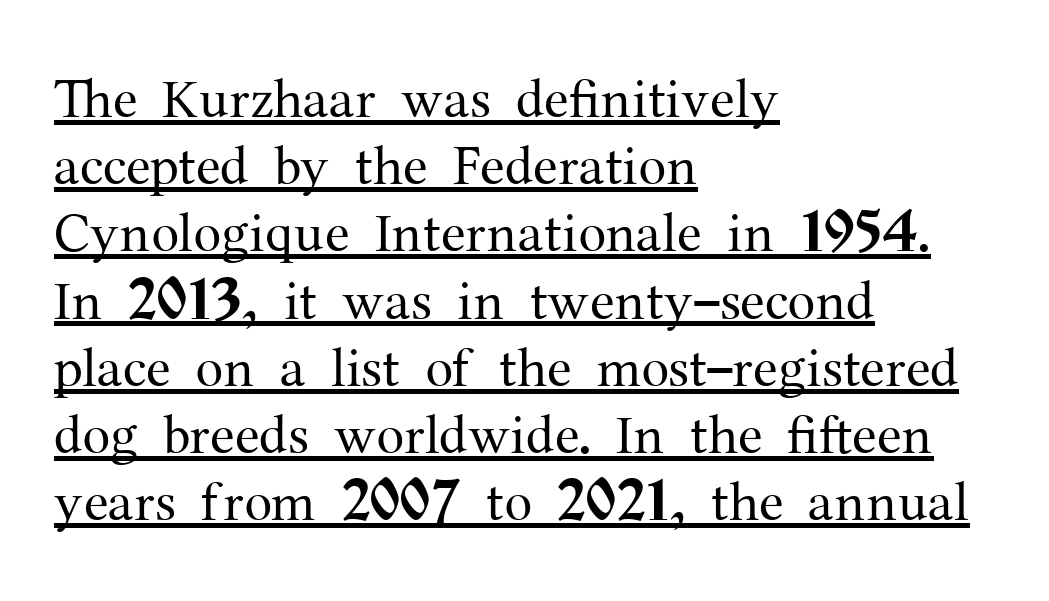
The image shows 56 px regular-weight serif type, upright; set left-aligned, line spacing 1.2x, normal letter spacing, underlined; medium stroke contrast and a medium x-height.
